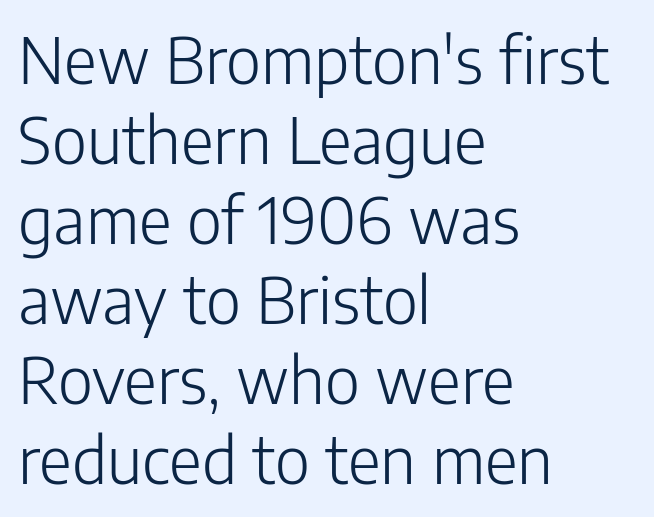
Q: Is the text bold? A: No.
Q: Is the text italic (slanted)? A: No, it is upright.
Q: Is the typeface a serif or a sans-serif typeface? A: Sans-serif.
Q: Is the text underlined? A: No.
Q: How is the paragraph aligned? A: Left-aligned.
Q: Is the spacing between letters normal or unusually wide? A: Normal.
Q: Is the spacing between lines tight, normal or loose? A: Normal.
Q: Width (condensed, normal, or wide)? A: Normal.
Q: Stroke contrast? A: Low.
Q: x-height? A: Medium.
Q: Monospaced? A: No.
